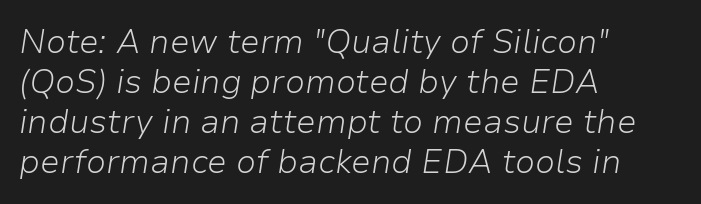
Rule under the text: the space is simply empty. Weight: not bold — regular or lighter. Honestly, the letter spacing is just normal — you wouldn't notice it. Caption: multi-line text, flush left, ragged right. This sample has the flowing, uneven cadence of proportional lettering.
